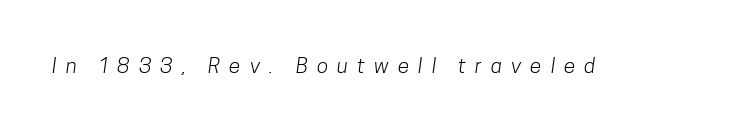
Q: Is the text bold? A: No.
Q: Is the text underlined? A: No.
Q: Is the spacing between letters normal or unusually wide? A: Unusually wide.
